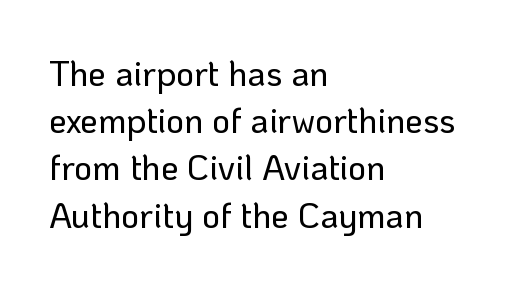
{"serif": "no", "italic": "no", "width": "normal", "stroke_contrast": "low", "x_height": "medium", "monospaced": "no", "underline": "no", "align": "left", "line_spacing": "normal", "line_spacing_ratio": 1.35, "letter_spacing": "normal", "letter_spacing_em": 0.0, "glyph_px": 35}
